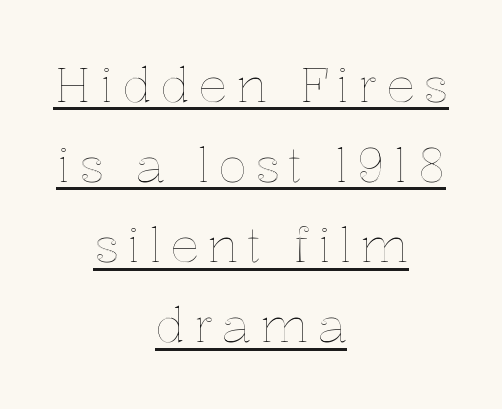
The image shows 48 px text type, upright; set centered, normal line spacing (1.67x), underlined; a medium x-height.
